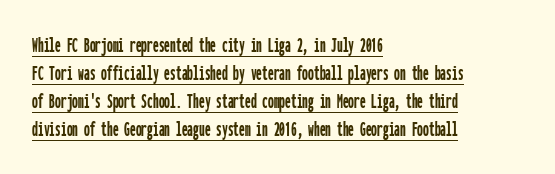
{"italic": "no", "underline": "yes", "align": "left", "line_spacing_ratio": 1.22, "letter_spacing": "normal", "letter_spacing_em": 0.0, "glyph_px": 23}
